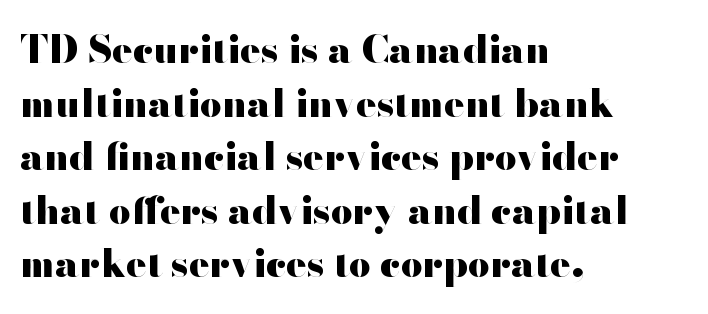
The image shows 38 px heavy, wide sans-serif type, upright; set left-aligned, normal line spacing (1.41x), normal letter spacing, not underlined; high stroke contrast and a small x-height.
